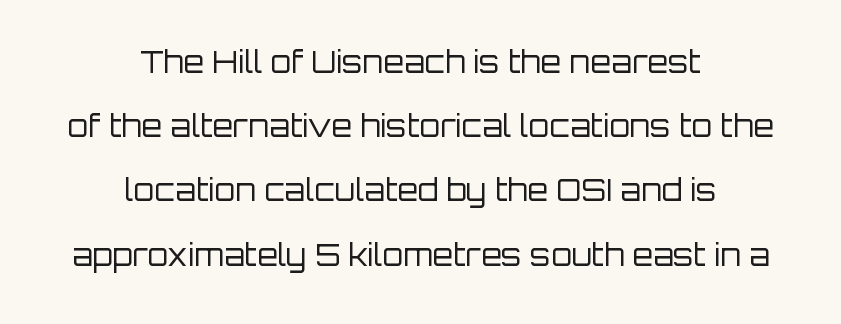
Q: Is the text bold? A: No.
Q: Is the text italic (slanted)? A: No, it is upright.
Q: Is the typeface a serif or a sans-serif typeface? A: Sans-serif.
Q: Is the text underlined? A: No.
Q: How is the paragraph aligned? A: Centered.
Q: Is the spacing between letters normal or unusually wide? A: Normal.
Q: Is the spacing between lines tight, normal or loose? A: Loose.
Q: Width (condensed, normal, or wide)? A: Normal.
Q: Stroke contrast? A: Low.
Q: x-height? A: Large.
Q: Monospaced? A: No.
